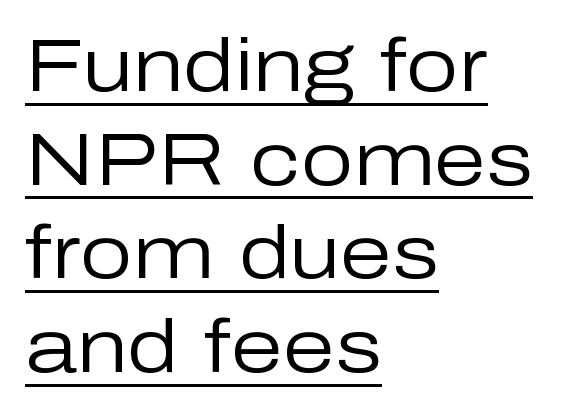
No feet cap the strokes, marking this as sans-serif type. The passage shown is typed in a proportional face where columns would drift. The lettering is marked with a stroke running underneath it. The weight would be labelled regular, book, light, or lighter still. You could call the tracking neutral — neither tight nor loose.
